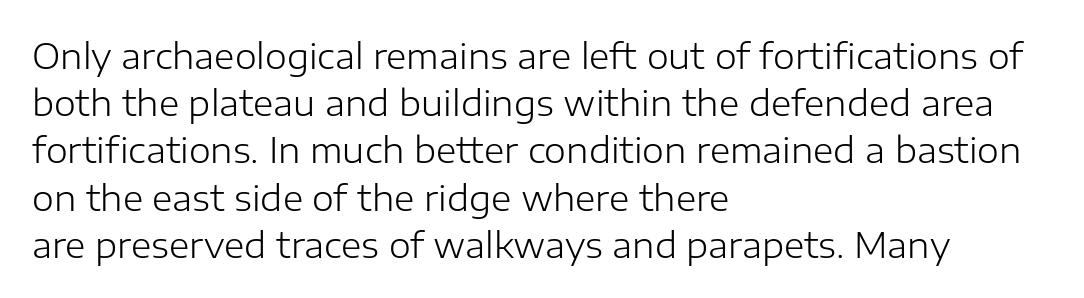
{"serif": "no", "italic": "no", "bold": "no", "weight": "light", "width": "normal", "stroke_contrast": "low", "x_height": "medium", "monospaced": "no", "underline": "no", "align": "left", "line_spacing": "normal", "line_spacing_ratio": 1.35, "letter_spacing": "normal", "letter_spacing_em": 0.0, "glyph_px": 35}
